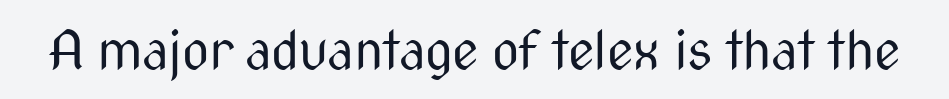
Serif or sans? Sans — the stroke terminals are bare. Italic? Not at all — the glyphs are vertical. Tracking here is standard; glyphs follow each other at the usual distance. Stems and bowls with no extra thickness — not bold. Do the characters align in a grid? No, the font is proportional.
